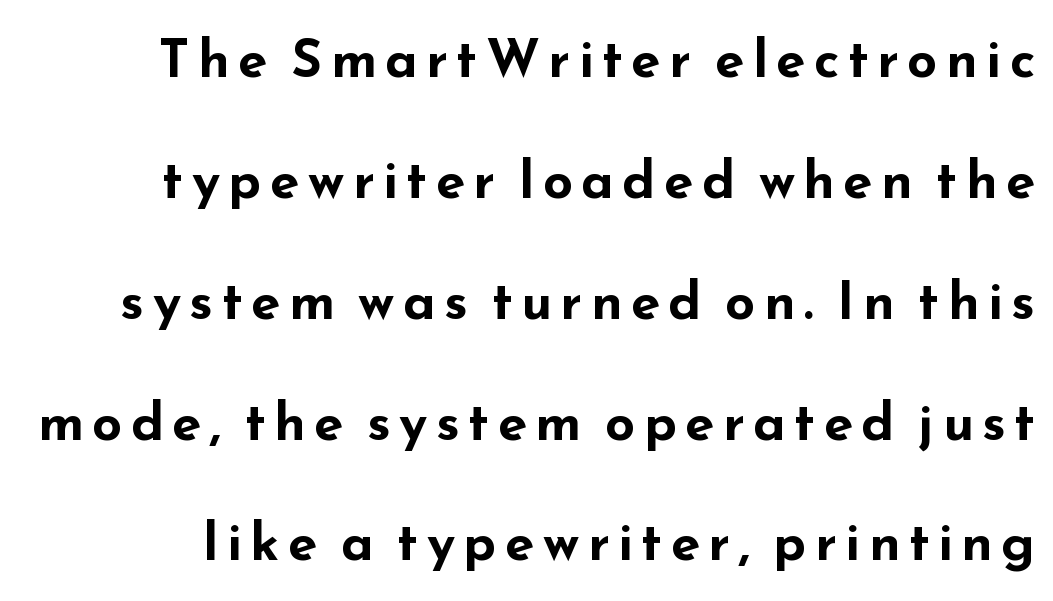
{"serif": "no", "italic": "no", "bold": "yes", "weight": "bold", "width": "wide", "stroke_contrast": "low", "x_height": "small", "monospaced": "no", "underline": "no", "line_spacing": "loose", "line_spacing_ratio": 2.28, "glyph_px": 53}
